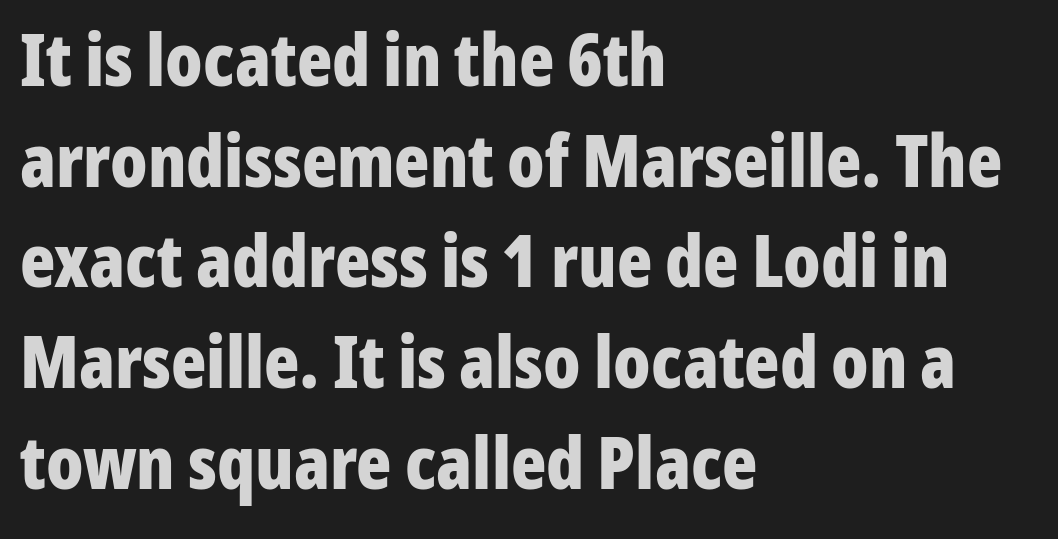
A typesetter would call this proportional, since set widths differ per character. These lines carry a lot of weight — the face is fully bold. The gaps between neighbouring characters are ordinary and unremarkable. Evenly set lines give the paragraph a standard silhouette. Are there feet on the stems? There aren't — it's a sans.
